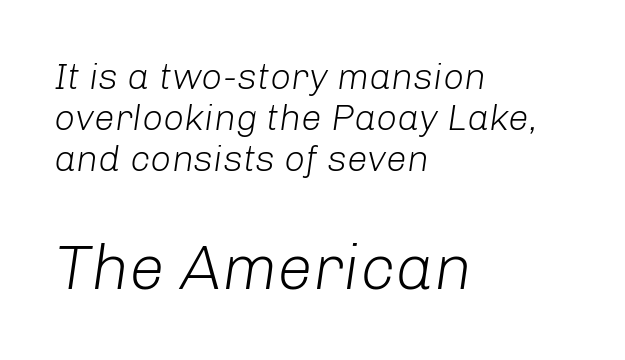
The image shows 64 px light type, italic (leaning right); set left-aligned, tight line spacing (1.11x), normal letter spacing, not underlined; the second (bottom) block is 1.73x larger; low stroke contrast and a medium x-height.
